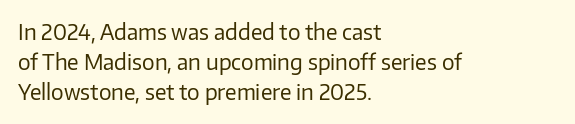
Q: Is the text bold? A: No.
Q: Is the text italic (slanted)? A: No, it is upright.
Q: Is the text underlined? A: No.
Q: How is the paragraph aligned? A: Left-aligned.
Q: Is the spacing between letters normal or unusually wide? A: Normal.
Q: Is the spacing between lines tight, normal or loose? A: Normal.
